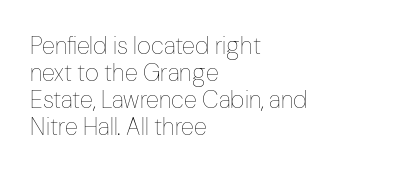
The image shows 24 px text type, upright; set left-aligned, tight line spacing (1.12x), normal letter spacing, not underlined.
